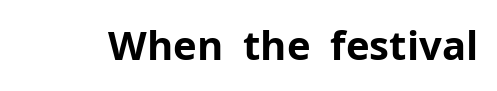
{"serif": "no", "italic": "no", "bold": "yes", "weight": "bold", "width": "normal", "stroke_contrast": "low", "x_height": "medium", "monospaced": "no", "underline": "no", "letter_spacing": "normal", "letter_spacing_em": 0.0, "glyph_px": 40}
